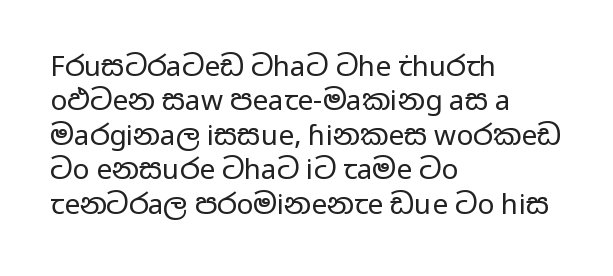
The image shows 28 px regular-weight, wide sans-serif type, upright; set left-aligned, line spacing 1.23x, normal letter spacing, not underlined; low stroke contrast and a medium x-height.
